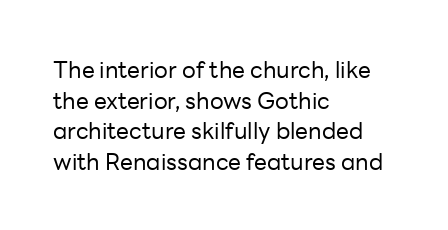
Vertical spacing — default. The text block is weighted toward the left margin, trailing off unevenly rightward. The baseline area is clear. These lines keep a tight, regular rhythm from letter to letter. No extra ink here — the face is not bold.
